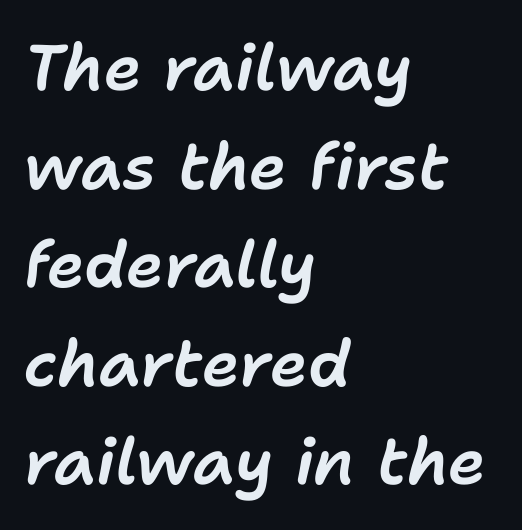
Words float on clear page, feet unadorned. Short note: letters normally spaced. Typeset ragged right — the left edge is the straight one. This block has exactly the height ordinary leading produces. The letters are slanted; this is an italic face.
